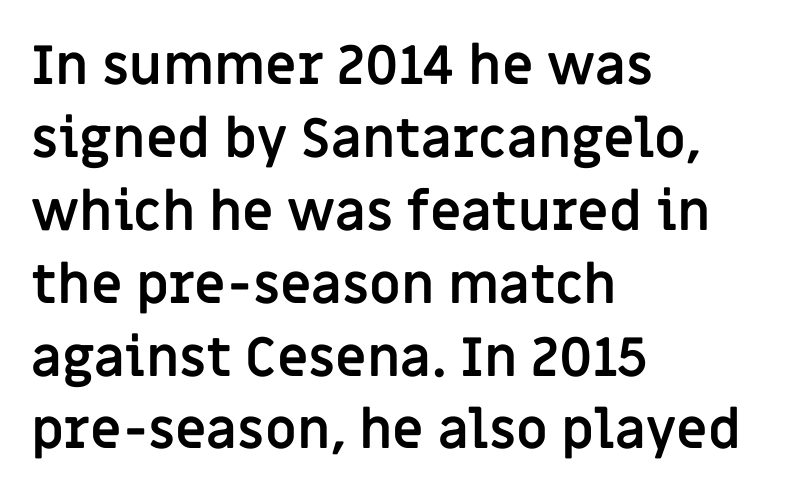
Q: Is the text bold? A: Yes.
Q: Is the text italic (slanted)? A: No, it is upright.
Q: Is the typeface a serif or a sans-serif typeface? A: Sans-serif.
Q: Is the text underlined? A: No.
Q: How is the paragraph aligned? A: Left-aligned.
Q: Is the spacing between letters normal or unusually wide? A: Normal.
Q: Is the spacing between lines tight, normal or loose? A: Normal.
Q: Width (condensed, normal, or wide)? A: Normal.
Q: Stroke contrast? A: Low.
Q: x-height? A: Large.
Q: Monospaced? A: No.
